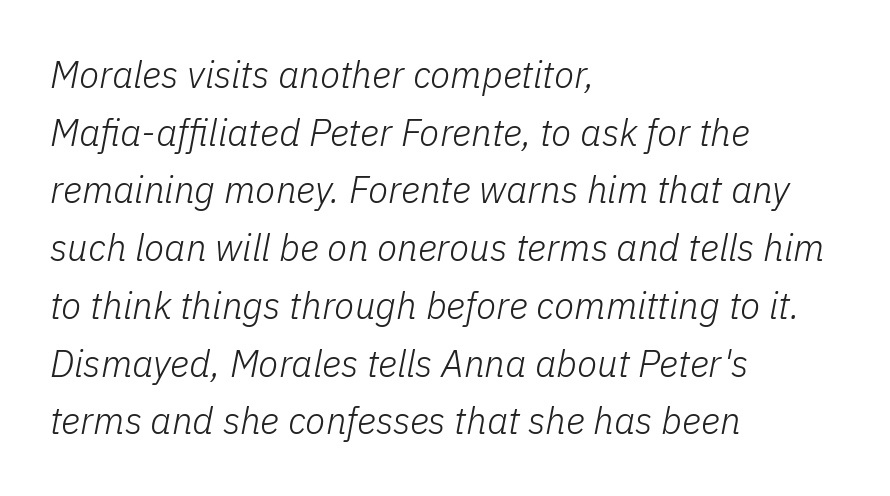
Tall strokes in this sample are angled rather than plumb. Regular leading. Letters have the restrained weight of plain body copy at most. The string is rendered with underlining switched off. Tracking here is standard; glyphs follow each other at the usual distance.
